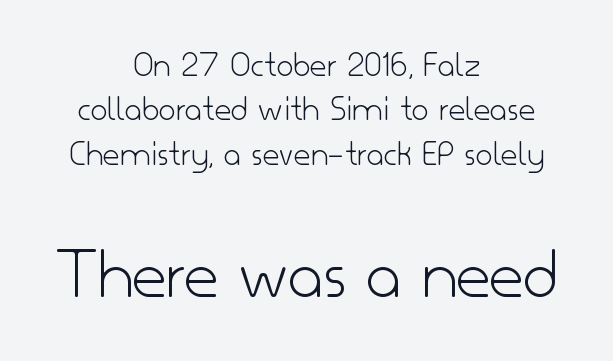
The image shows 74 px light sans-serif type, upright; set centered, line spacing 1.2x, normal letter spacing, not underlined; the second (bottom) block is 2.0x larger; low stroke contrast and a small x-height.
